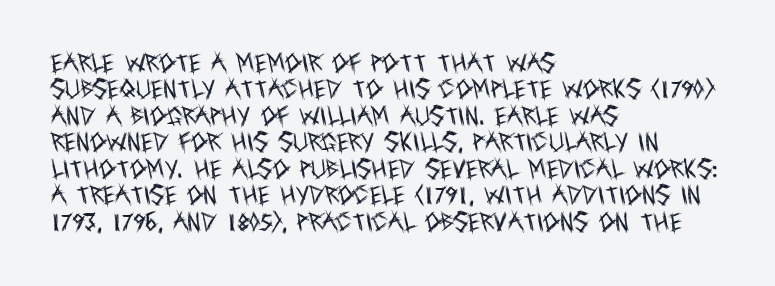
The image shows 21 px text type, upright; set left-aligned, normal line spacing (1.26x), normal letter spacing, not underlined.
